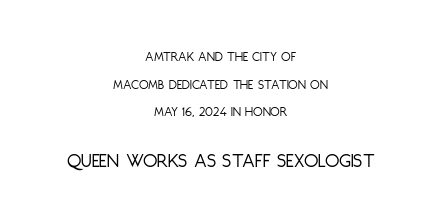
Q: Is the text bold? A: No.
Q: Is the text italic (slanted)? A: No, it is upright.
Q: Is the text underlined? A: No.
Q: How is the paragraph aligned? A: Centered.
Q: Is the spacing between letters normal or unusually wide? A: Normal.
Q: Is the spacing between lines tight, normal or loose? A: Loose.
Q: Which block of text is set in a larger size, the first (top) or the second (bottom)? A: The second (bottom) one.
